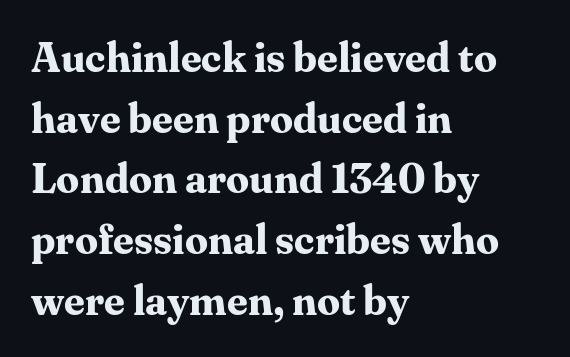
{"serif": "yes", "italic": "no", "bold": "yes", "weight": "bold", "width": "normal", "stroke_contrast": "medium", "x_height": "medium", "monospaced": "no", "underline": "no", "align": "left", "line_spacing": "normal", "line_spacing_ratio": 1.48, "letter_spacing": "normal", "letter_spacing_em": 0.0, "glyph_px": 41}
